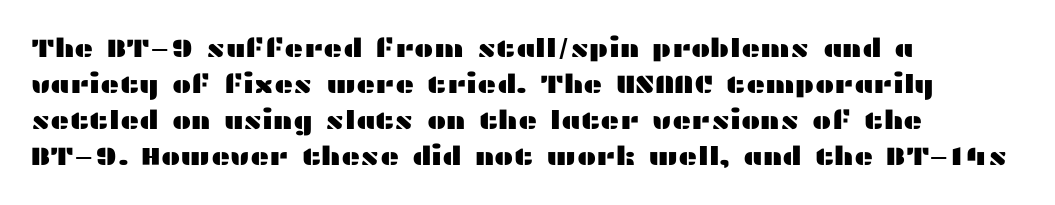
The image shows 26 px text type, upright; set left-aligned, normal line spacing (1.39x), normal letter spacing, not underlined.
